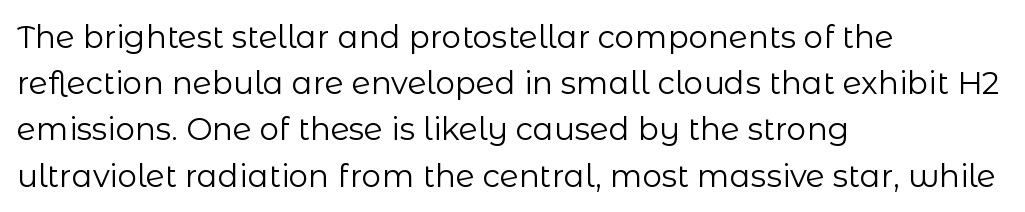
The image shows 31 px regular-weight sans-serif type, upright; set left-aligned, normal line spacing (1.49x), normal letter spacing, not underlined; low stroke contrast and a medium x-height.
